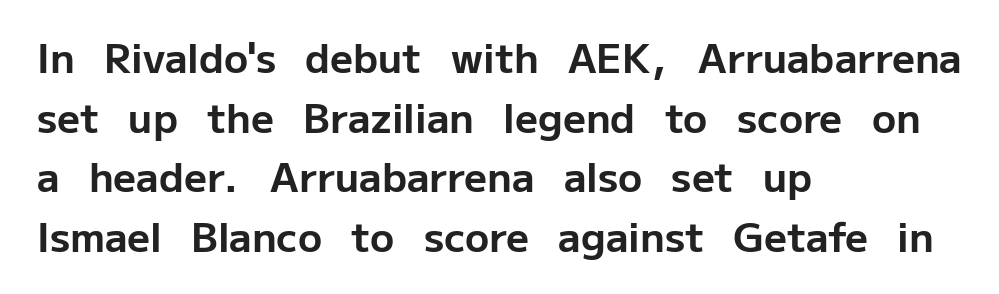
This sample uses a sans-serif face. Proportional: the letters do not fall into vertical columns. How would I describe the line gaps? Plain and ordinary. Rendered with straight, roman letterforms. Casual observation: everything's shoved over to the left.
